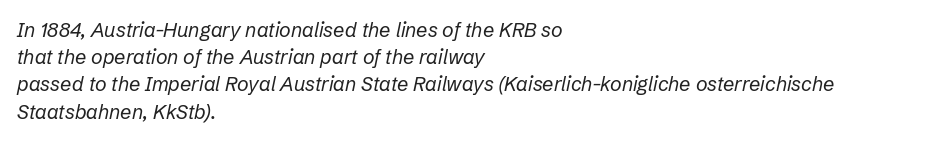
Q: Is the text bold? A: No.
Q: Is the text italic (slanted)? A: Yes, it leans right by about 12 degrees.
Q: Is the text underlined? A: No.
Q: How is the paragraph aligned? A: Left-aligned.
Q: Is the spacing between letters normal or unusually wide? A: Normal.
Q: Is the spacing between lines tight, normal or loose? A: Normal.
